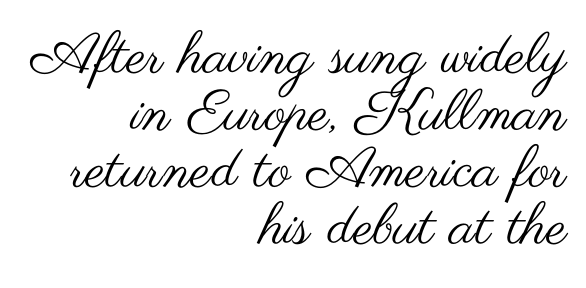
{"serif": "no", "bold": "no", "weight": "regular", "width": "wide", "stroke_contrast": "medium", "x_height": "small", "monospaced": "no", "underline": "no", "align": "right", "line_spacing": "tight", "line_spacing_ratio": 1.0, "letter_spacing": "normal", "letter_spacing_em": 0.0, "glyph_px": 57}
